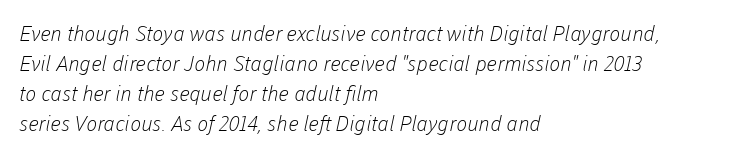
Has an underline been added? It has not. The face looks like a standard text weight, possibly lighter. The designer left line spacing at the default. Letter spacing: default.
